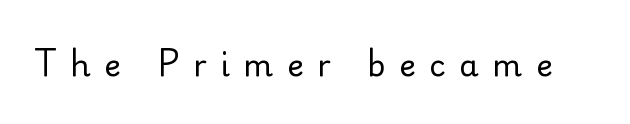
Q: Is the text bold? A: No.
Q: Is the text italic (slanted)? A: No, it is upright.
Q: Is the typeface a serif or a sans-serif typeface? A: Sans-serif.
Q: Is the text underlined? A: No.
Q: Is the spacing between letters normal or unusually wide? A: Unusually wide.
Q: Width (condensed, normal, or wide)? A: Normal.
Q: Stroke contrast? A: Low.
Q: x-height? A: Small.
Q: Monospaced? A: No.
